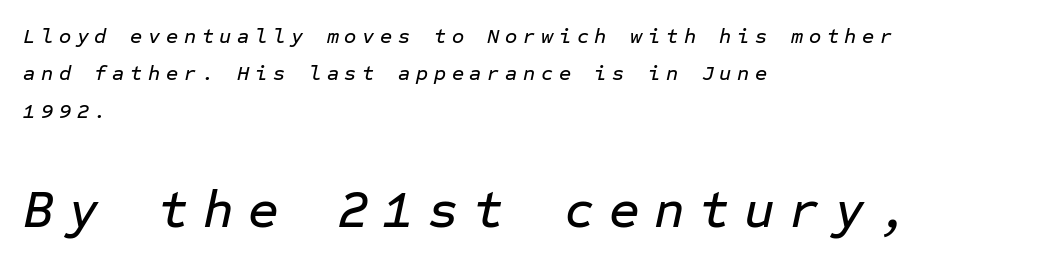
{"italic": "yes", "lean": "right", "slant_degrees": 12, "width": "normal", "stroke_contrast": "low", "x_height": "medium", "monospaced": "yes", "underline": "no", "align": "left", "line_spacing_ratio": 1.78, "letter_spacing": "wide", "letter_spacing_em": 0.27, "larger_block": "second", "size_ratio": 2.52, "glyph_px": 53}
